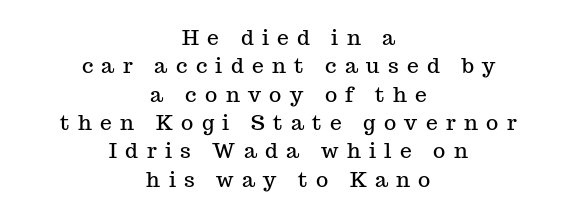
The image shows 21 px text type, upright; set centered, normal line spacing (1.35x), unusually wide letter spacing (+0.4 em), not underlined.
